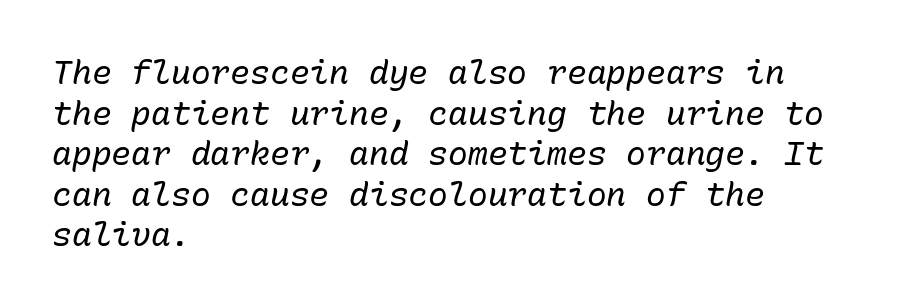
The image shows 33 px regular-weight type, italic (leaning right), monospaced; set left-aligned, line spacing 1.23x, normal letter spacing, not underlined; low stroke contrast and a medium x-height.
